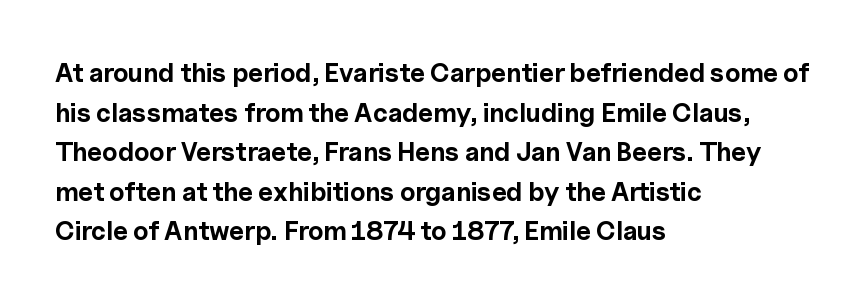
{"italic": "no", "bold": "yes", "underline": "no", "align": "left", "line_spacing": "normal", "line_spacing_ratio": 1.52, "letter_spacing": "normal", "letter_spacing_em": 0.0, "glyph_px": 26}
